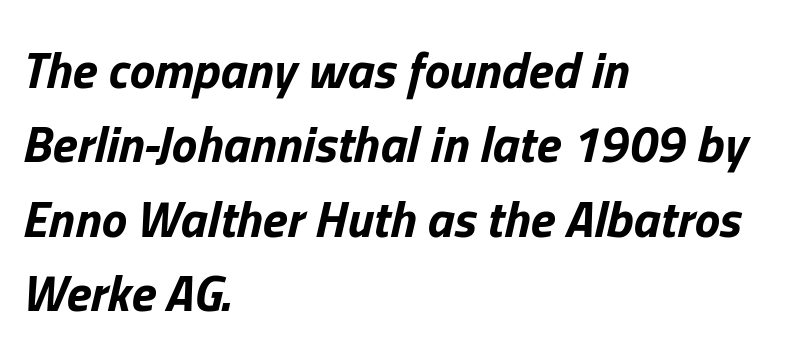
{"italic": "yes", "lean": "right", "slant_degrees": 13, "bold": "yes", "weight": "bold", "width": "normal", "stroke_contrast": "low", "x_height": "medium", "monospaced": "no", "underline": "no", "align": "left", "line_spacing": "normal", "line_spacing_ratio": 1.46, "letter_spacing": "normal", "letter_spacing_em": 0.0, "glyph_px": 51}
